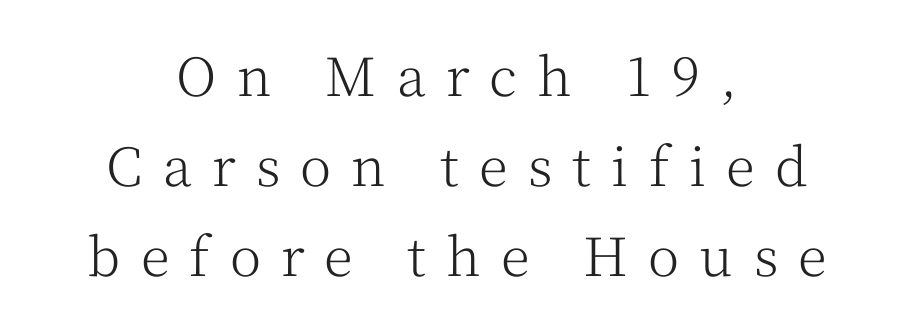
The image shows 53 px light serif type, upright; set centered, normal line spacing (1.7x), unusually wide letter spacing (+0.38 em), not underlined; medium stroke contrast and a medium x-height.
